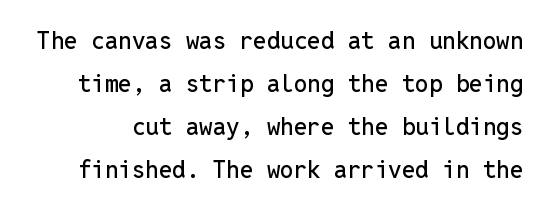
{"italic": "no", "underline": "no", "line_spacing_ratio": 1.79, "letter_spacing": "normal", "letter_spacing_em": 0.0, "glyph_px": 24}
